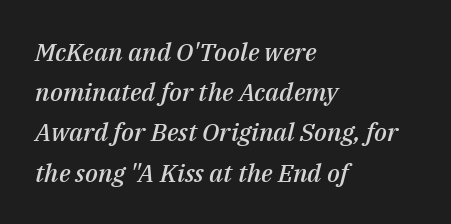
{"italic": "yes", "lean": "right", "slant_degrees": 14, "bold": "semi", "underline": "no", "align": "left", "line_spacing": "normal", "line_spacing_ratio": 1.61, "letter_spacing": "normal", "letter_spacing_em": 0.0, "glyph_px": 25}
